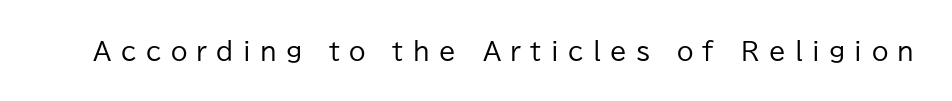
{"italic": "no", "bold": "no", "underline": "no", "letter_spacing": "wide", "letter_spacing_em": 0.39, "glyph_px": 24}
